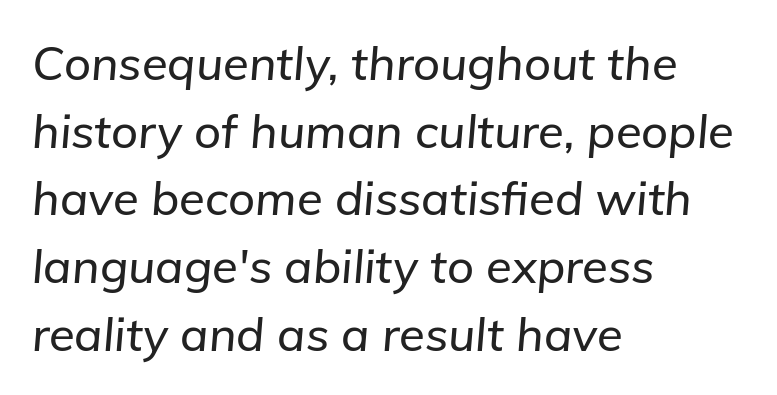
Q: Is the text italic (slanted)? A: Yes, it leans right by about 5 degrees.
Q: Is the text underlined? A: No.
Q: How is the paragraph aligned? A: Left-aligned.
Q: Is the spacing between letters normal or unusually wide? A: Normal.
Q: Is the spacing between lines tight, normal or loose? A: Normal.
Q: Width (condensed, normal, or wide)? A: Normal.
Q: Stroke contrast? A: Low.
Q: x-height? A: Medium.
Q: Monospaced? A: No.
